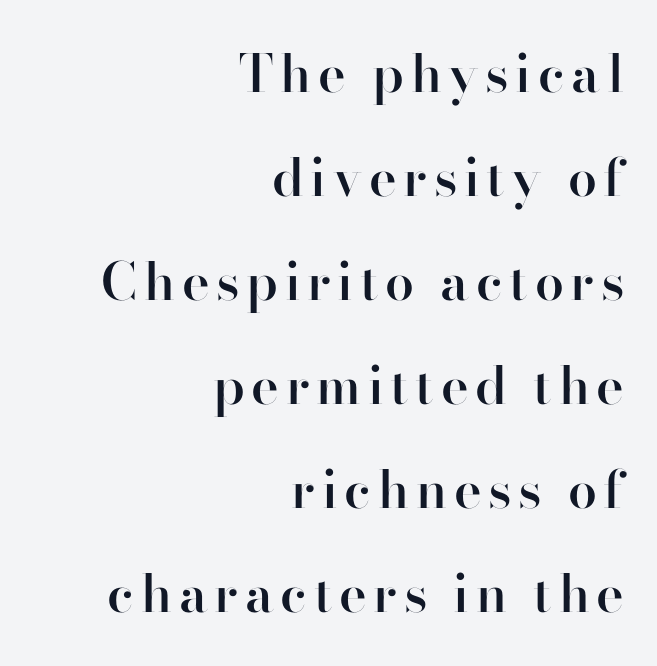
The image shows 52 px semibold sans-serif type, upright; set right-aligned, loose line spacing (2.0x), not underlined; high stroke contrast and a small x-height.
